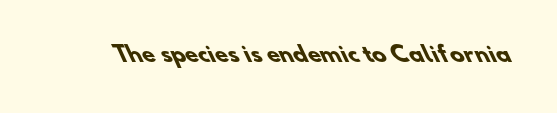
The image shows 21 px bold type; set normal letter spacing, not underlined.
